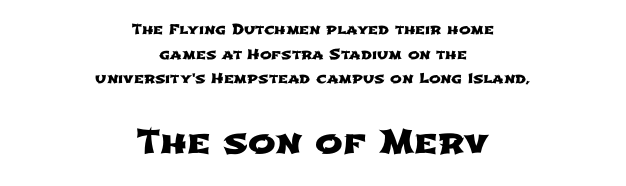
The space beneath each line is pristine and unruled. Each letter keeps its own natural width here, so spacing adapts to shape. Here the glyphs are tracked normally, forming tight word shapes. This rendering employs a face without finishing strokes, i.e., a sans-serif. Does the bottom block carry the larger type? Yes, it does. Every row of glyphs is offset so its center matches the block's center.
